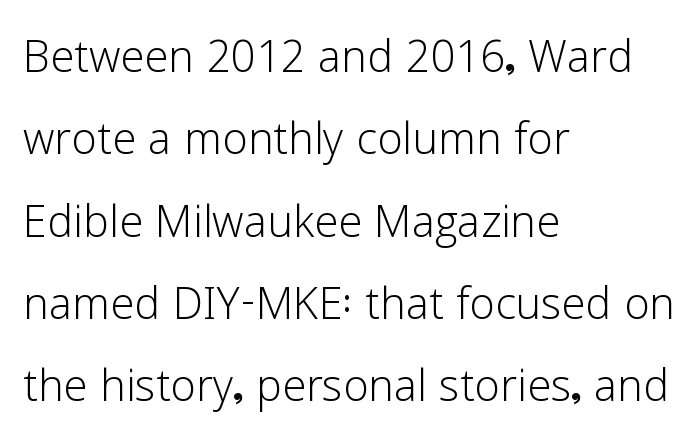
Ordinary non-slanted type is in use. You could not count columns in this text — the font is proportionally spaced. Are there feet on the stems? There aren't — it's a sans. Does extra space separate the letters? No, they use regular spacing. Each row of text sits above clean, open space.
